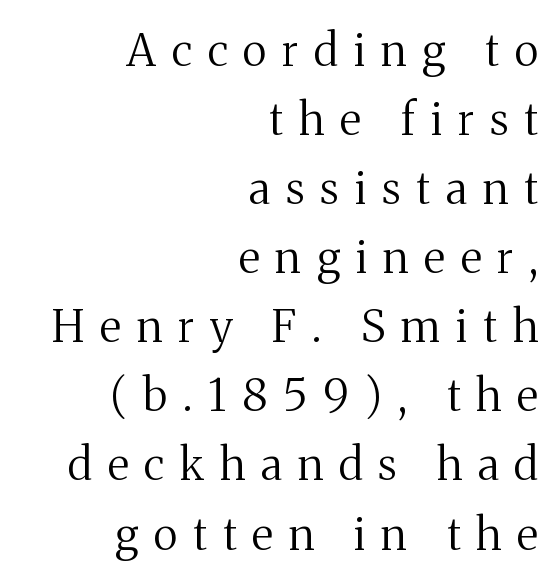
Q: Is the text bold? A: No.
Q: Is the text italic (slanted)? A: No, it is upright.
Q: Is the typeface a serif or a sans-serif typeface? A: Serif.
Q: Is the text underlined? A: No.
Q: How is the paragraph aligned? A: Right-aligned.
Q: Is the spacing between letters normal or unusually wide? A: Unusually wide.
Q: Is the spacing between lines tight, normal or loose? A: Normal.
Q: Width (condensed, normal, or wide)? A: Normal.
Q: Stroke contrast? A: Medium.
Q: x-height? A: Medium.
Q: Monospaced? A: No.
